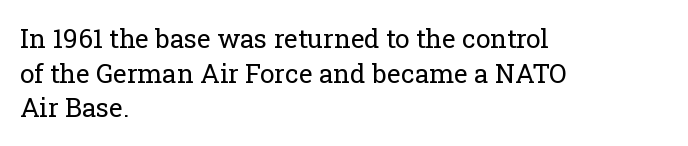
No chunkiness to these letters — they're not bold. A classic flush-left, rag-right setting is used for this passage. One glance says typical: line gaps are just what's usual. The letters sit at their default tracking, neither squeezed nor spread.
